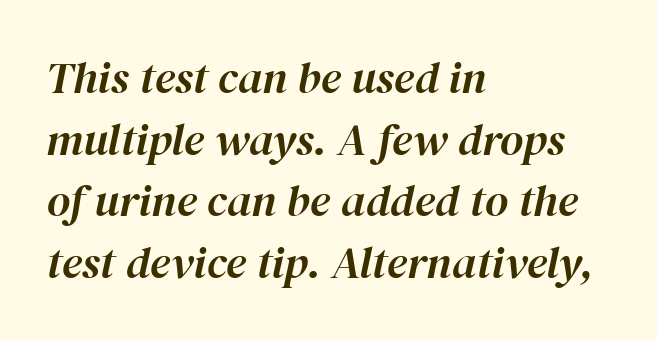
The rows are spaced the way most documents space them. Note the varied advance widths — an 'i' is clearly narrower than an 'm'. No extra tracking has been applied to these lines. Type without underlining.
